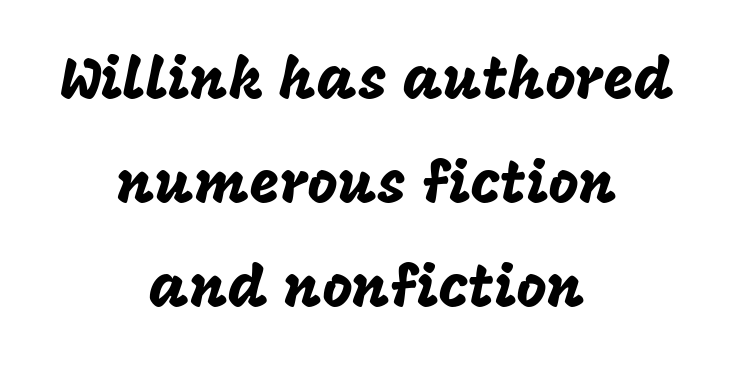
Horizontally, the lines are justified to the midpoint only. Lines of text with bare space underneath. What kind of face is this? One without serifs — a sans.
